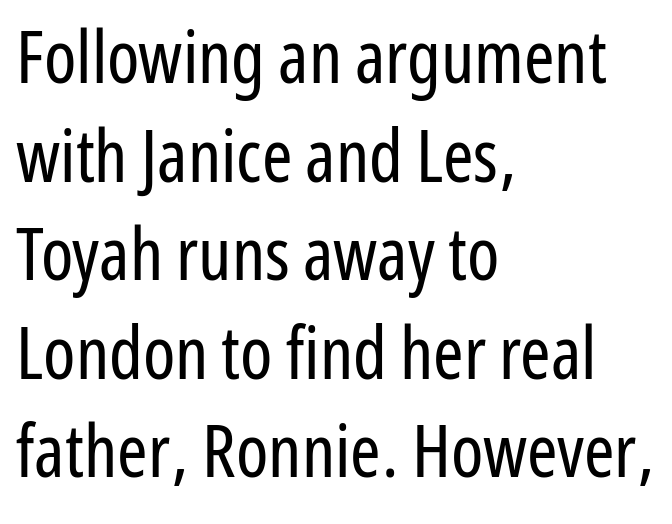
Q: Is the text bold? A: No.
Q: Is the text italic (slanted)? A: No, it is upright.
Q: Is the typeface a serif or a sans-serif typeface? A: Sans-serif.
Q: Is the text underlined? A: No.
Q: How is the paragraph aligned? A: Left-aligned.
Q: Is the spacing between letters normal or unusually wide? A: Normal.
Q: Is the spacing between lines tight, normal or loose? A: Normal.
Q: Width (condensed, normal, or wide)? A: Condensed.
Q: Stroke contrast? A: Low.
Q: x-height? A: Medium.
Q: Monospaced? A: No.
